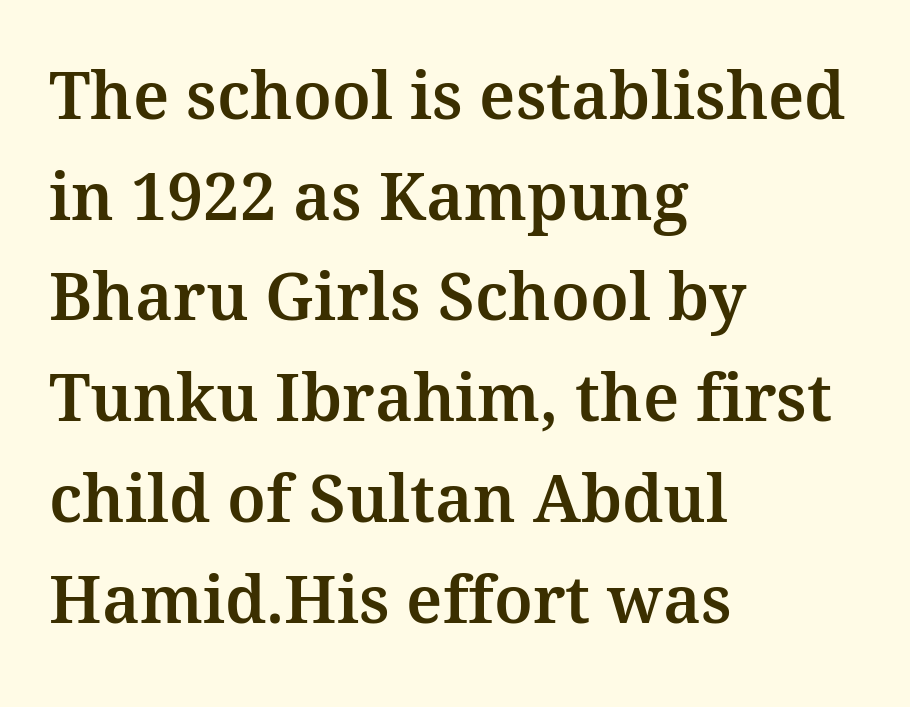
The image shows 65 px serif type, upright; set left-aligned, normal line spacing (1.55x), normal letter spacing, not underlined; medium stroke contrast and a medium x-height.
